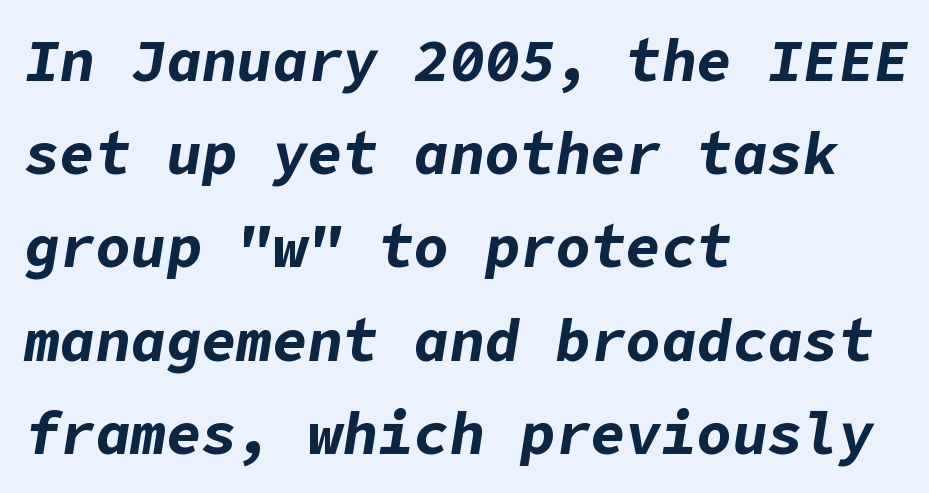
The image shows 59 px bold type, italic (leaning right); set left-aligned, normal line spacing (1.58x), normal letter spacing, not underlined; low stroke contrast and a medium x-height.
